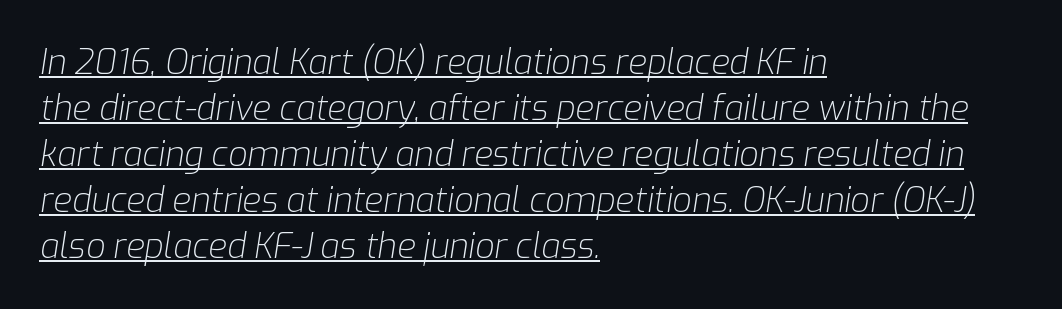
Evenly set lines give the paragraph a standard silhouette. It's the slanting kind of type. The passage shown is typed in a proportional face where columns would drift. Every word sits above its own underline.
